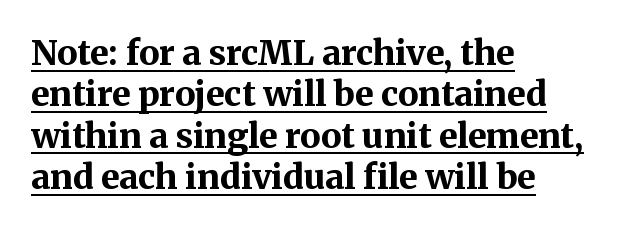
{"serif": "yes", "italic": "no", "bold": "yes", "weight": "bold", "width": "normal", "stroke_contrast": "medium", "x_height": "medium", "monospaced": "no", "underline": "yes", "align": "left", "line_spacing_ratio": 1.22, "letter_spacing": "normal", "letter_spacing_em": 0.0, "glyph_px": 34}
